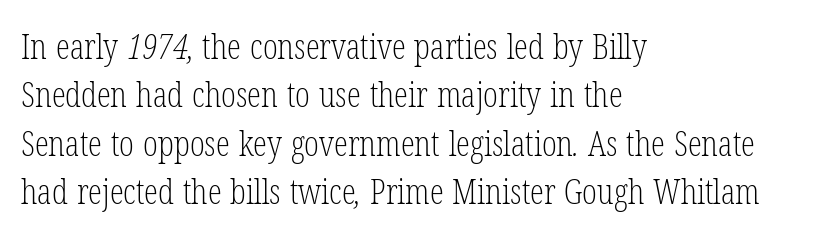
{"serif": "yes", "bold": "no", "weight": "light", "width": "condensed", "stroke_contrast": "low", "x_height": "medium", "monospaced": "no", "underline": "no", "align": "left", "line_spacing": "normal", "line_spacing_ratio": 1.38, "letter_spacing": "normal", "letter_spacing_em": 0.0, "glyph_px": 35}
